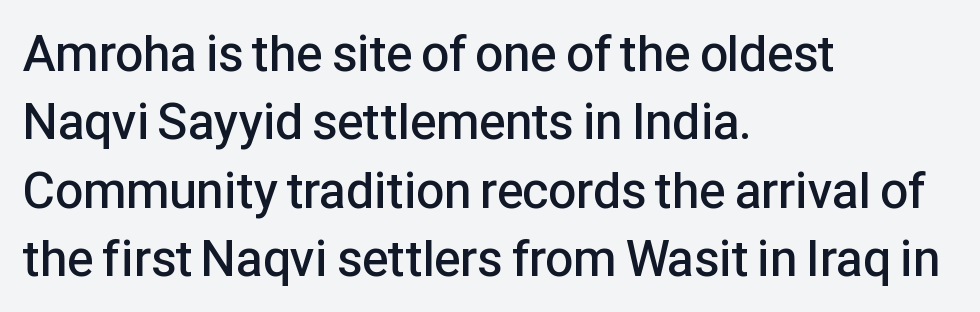
Q: Is the text bold? A: Semi-bold.
Q: Is the text italic (slanted)? A: No, it is upright.
Q: Is the typeface a serif or a sans-serif typeface? A: Sans-serif.
Q: Is the text underlined? A: No.
Q: How is the paragraph aligned? A: Left-aligned.
Q: Is the spacing between letters normal or unusually wide? A: Normal.
Q: Is the spacing between lines tight, normal or loose? A: Normal.
Q: Width (condensed, normal, or wide)? A: Normal.
Q: Stroke contrast? A: Low.
Q: x-height? A: Medium.
Q: Monospaced? A: No.
